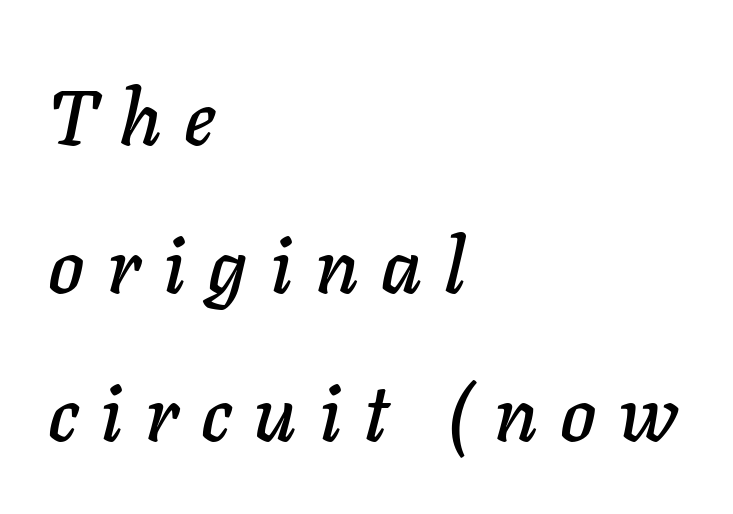
Looking at the ascenders, they clearly lean. Where is the straight margin? On the left. Decoration check: the copy has no underline. These lines are rendered in a variable-pitch font.
